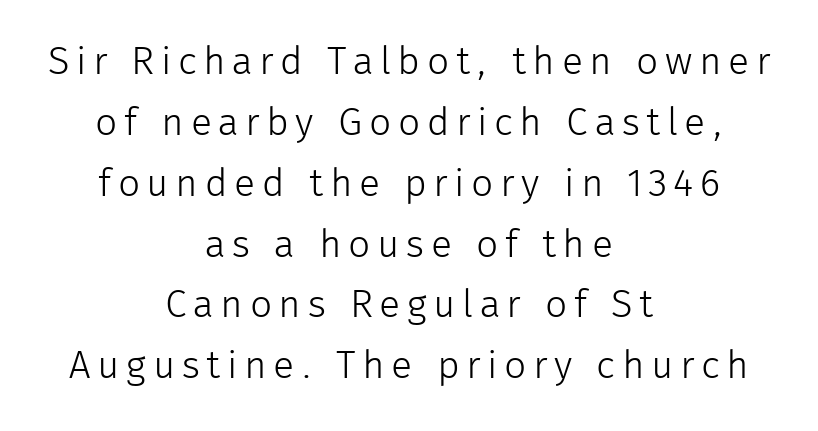
Weight class: somewhere from thin through regular. Typographically, this falls in the sans-serif category. Reading down the column, the eye jumps a familiar distance to each next line. This rendering features lettering with no underline.
